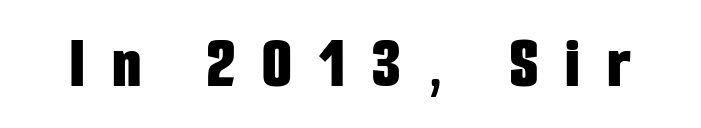
{"serif": "no", "italic": "no", "bold": "yes", "weight": "bold", "width": "condensed", "stroke_contrast": "low", "x_height": "medium", "monospaced": "no", "underline": "no", "letter_spacing": "wide", "letter_spacing_em": 0.37, "glyph_px": 74}
